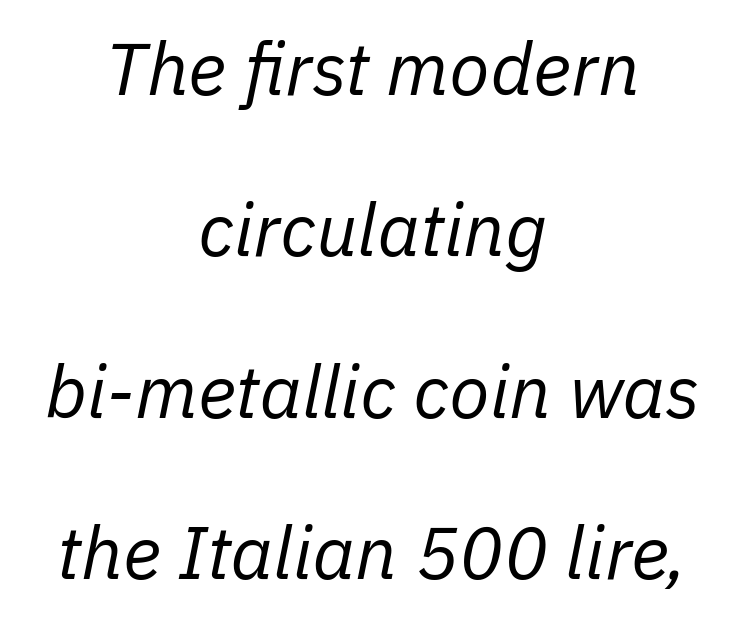
There's an unmistakable incline to the writing here. This rendering leaves character spacing at its baseline value. Do the characters align in a grid? No, the font is proportional. Stroke mass is kept to a normal reading level or below. Glance below the letters and you will spot only blank space.
